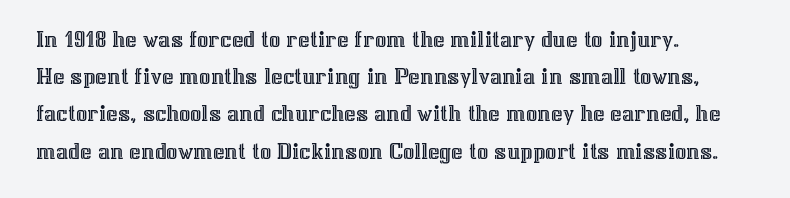
Designer's note — italics off, roman on. Compared with typical paragraphs, the rows here are spaced about the same. No word sits above an underline. Left-aligned paragraph, ragged on the right. This sample uses plain, unmodified letter spacing.
